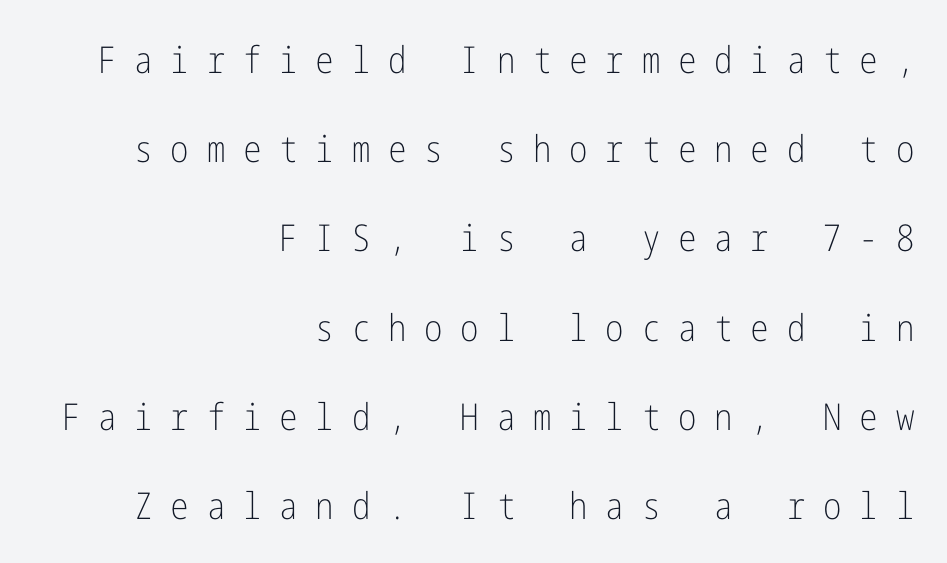
The space beneath each line is pristine and unruled. Which margin do the lines hug? The right one — the left edge is uneven. Are there feet on the stems? There aren't — it's a sans. Airy leading. Weight: not bold — regular or lighter.
